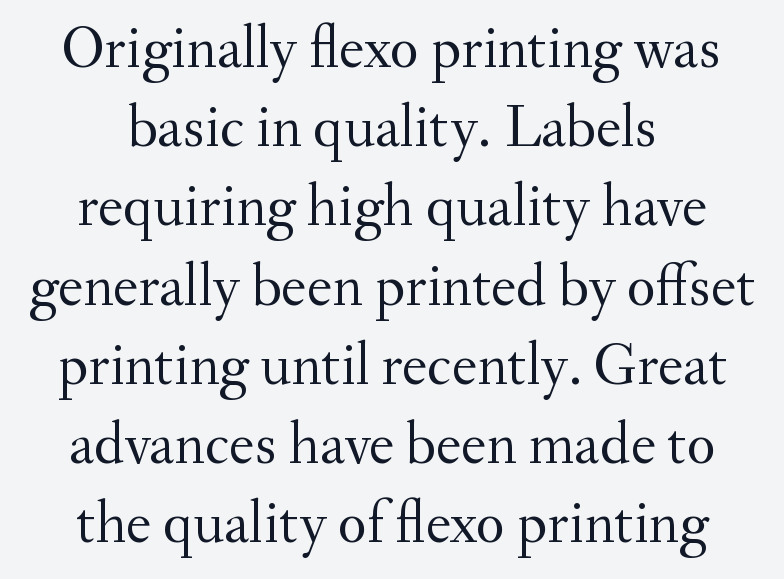
The image shows 60 px regular-weight serif type, upright; set centered, normal line spacing (1.32x), normal letter spacing, not underlined; medium stroke contrast and a small x-height.
